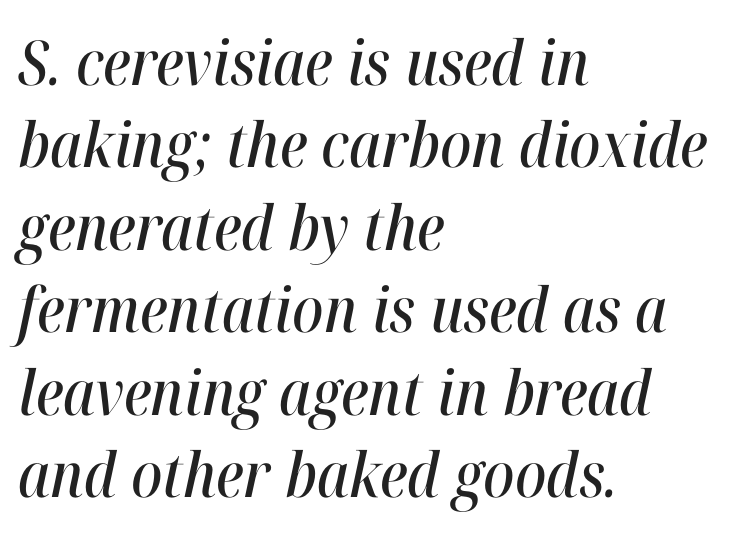
Q: Is the text italic (slanted)? A: Yes, it leans right by about 12 degrees.
Q: Is the text underlined? A: No.
Q: How is the paragraph aligned? A: Left-aligned.
Q: Is the spacing between letters normal or unusually wide? A: Normal.
Q: Is the spacing between lines tight, normal or loose? A: Normal.
Q: Width (condensed, normal, or wide)? A: Condensed.
Q: Stroke contrast? A: High.
Q: x-height? A: Medium.
Q: Monospaced? A: No.
